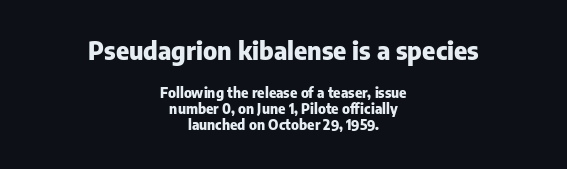
The image shows 25 px bold type, upright; set centered, line spacing 1.16x, normal letter spacing, not underlined; the first (top) block is 1.79x larger.
